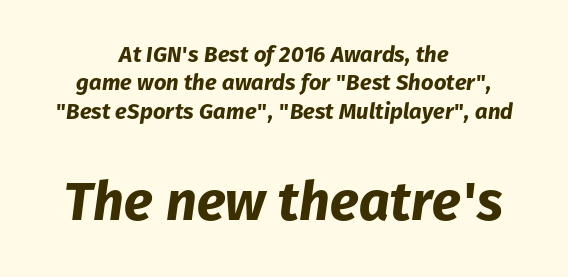
The image shows 54 px bold type, italic (leaning right); set centered, normal line spacing (1.29x), normal letter spacing, not underlined; the second (bottom) block is 2.45x larger; low stroke contrast and a medium x-height.
